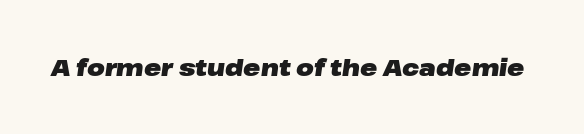
{"italic": "yes", "lean": "right", "slant_degrees": 8, "bold": "yes", "underline": "no", "letter_spacing": "normal", "letter_spacing_em": 0.0, "glyph_px": 23}
